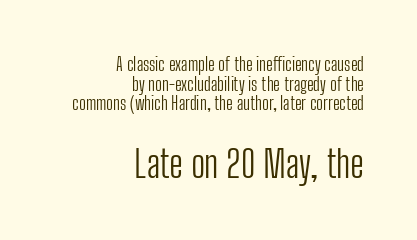
The image shows 37 px light, condensed sans-serif type, upright; set right-aligned, tight line spacing (1.09x), normal letter spacing, not underlined; the second (bottom) block is 2.06x larger; low stroke contrast and a medium x-height.
